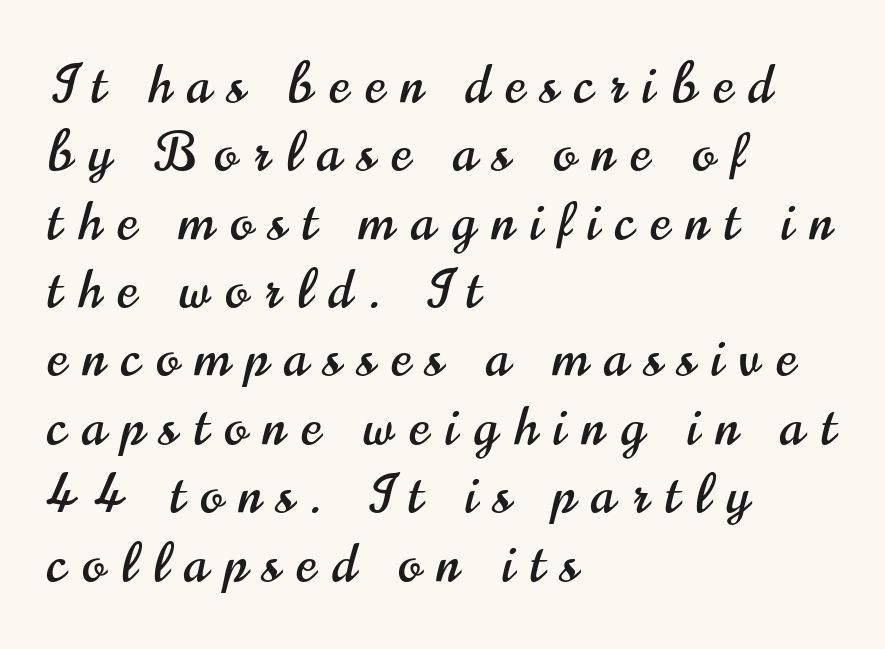
Q: Is the text italic (slanted)? A: Yes.
Q: Is the typeface a serif or a sans-serif typeface? A: Sans-serif.
Q: Is the text underlined? A: No.
Q: How is the paragraph aligned? A: Left-aligned.
Q: Is the spacing between letters normal or unusually wide? A: Unusually wide.
Q: Is the spacing between lines tight, normal or loose? A: Normal.
Q: Width (condensed, normal, or wide)? A: Condensed.
Q: Stroke contrast? A: High.
Q: x-height? A: Small.
Q: Monospaced? A: No.
